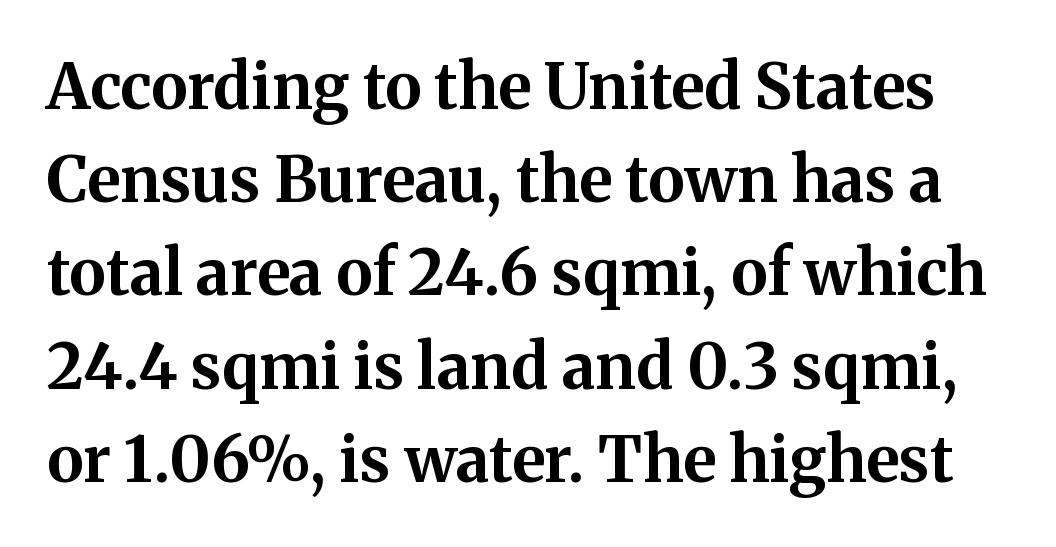
The line-height multiplier appears to be the usual default. Look at the stroke-to-counter ratio: heavy, a bold. In terms of letterspacing, this is plain default setting. Clear beneath every line of the passage.
